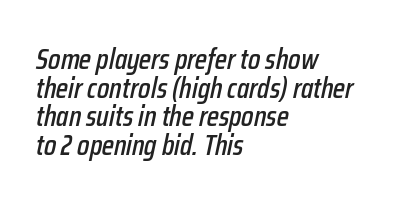
The image shows 29 px condensed type, italic (leaning right); set left-aligned, tight line spacing (0.99x), normal letter spacing, not underlined; low stroke contrast and a medium x-height.
